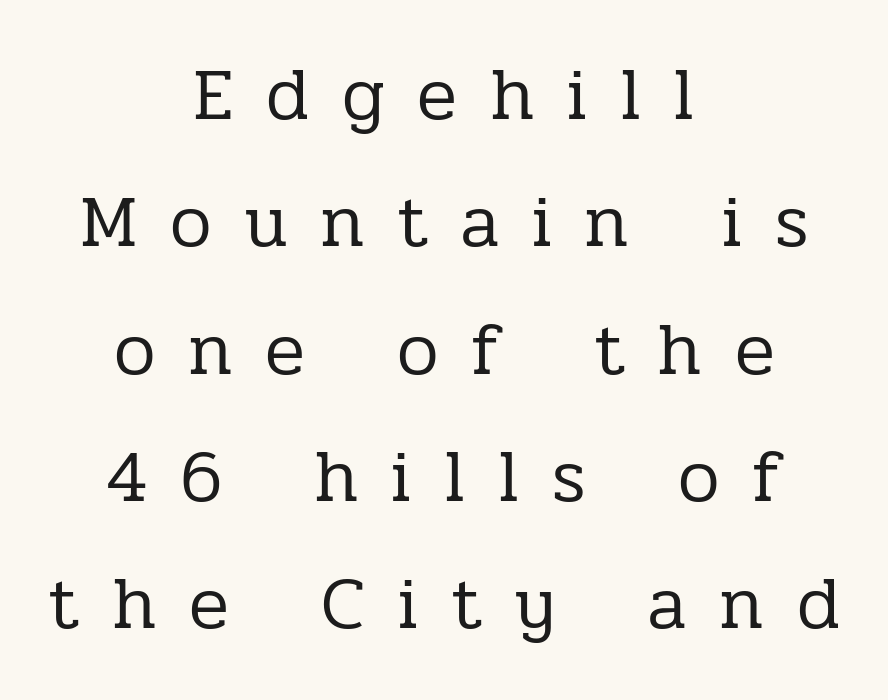
{"serif": "yes", "italic": "no", "bold": "no", "weight": "regular", "width": "normal", "stroke_contrast": "low", "x_height": "medium", "monospaced": "no", "underline": "no", "align": "center", "line_spacing_ratio": 1.72, "letter_spacing": "wide", "letter_spacing_em": 0.44, "glyph_px": 74}
